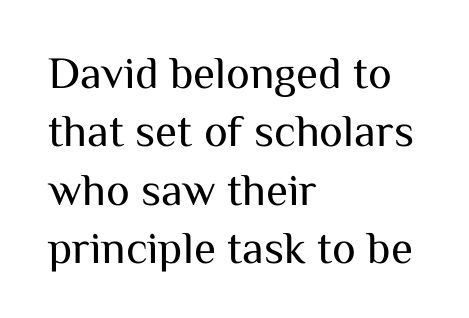
The image shows 45 px regular-weight sans-serif type, upright; set left-aligned, normal line spacing (1.3x), normal letter spacing, not underlined; medium stroke contrast and a medium x-height.
